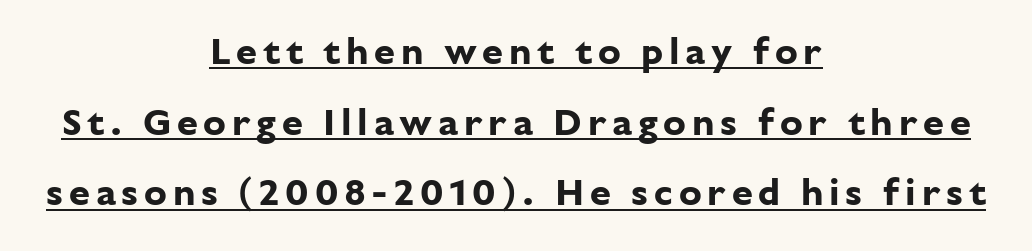
Q: Is the text bold? A: Yes.
Q: Is the text italic (slanted)? A: No, it is upright.
Q: Is the typeface a serif or a sans-serif typeface? A: Sans-serif.
Q: Is the text underlined? A: Yes.
Q: How is the paragraph aligned? A: Centered.
Q: Width (condensed, normal, or wide)? A: Normal.
Q: Stroke contrast? A: Low.
Q: x-height? A: Medium.
Q: Monospaced? A: No.
